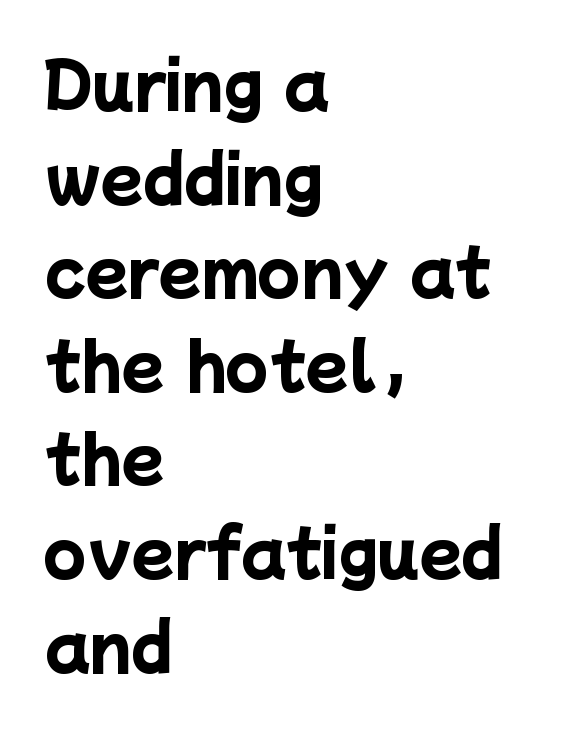
The image shows 62 px heavy sans-serif type; set left-aligned, normal line spacing (1.51x), normal letter spacing, not underlined; low stroke contrast and a medium x-height.
